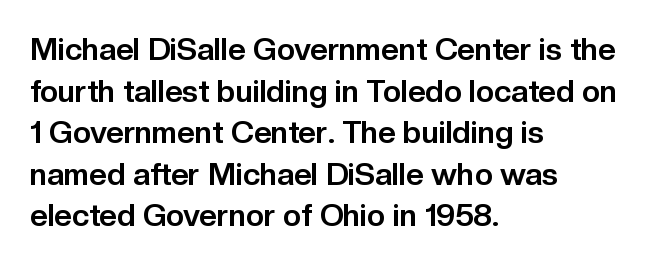
The image shows 31 px bold sans-serif type, upright; set left-aligned, normal line spacing (1.34x), normal letter spacing, not underlined; low stroke contrast and a medium x-height.
